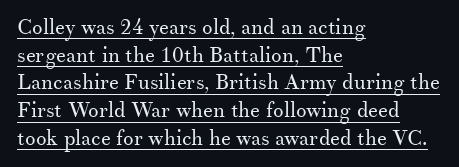
Q: Is the text bold? A: No.
Q: Is the text italic (slanted)? A: No, it is upright.
Q: Is the text underlined? A: Yes.
Q: How is the paragraph aligned? A: Left-aligned.
Q: Is the spacing between letters normal or unusually wide? A: Normal.
Q: Is the spacing between lines tight, normal or loose? A: Normal.
